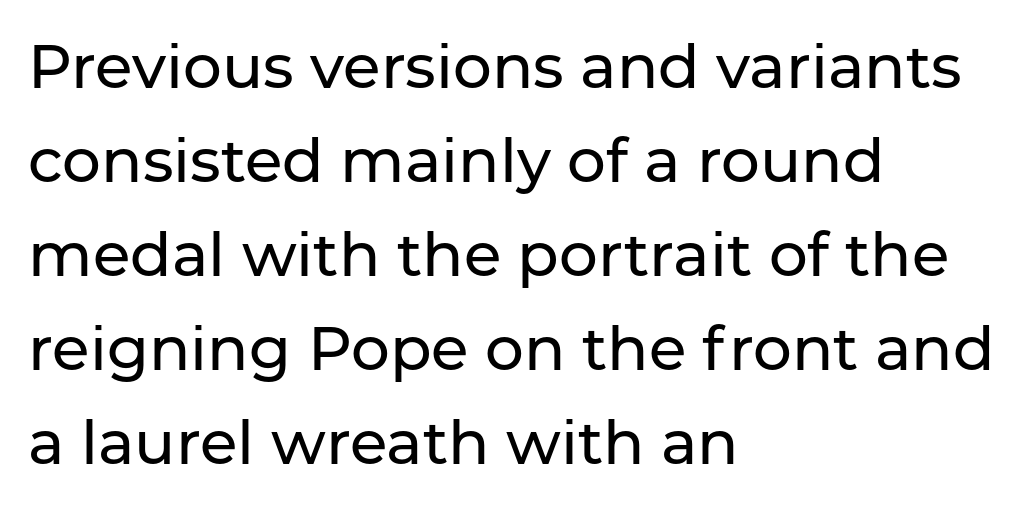
If you drew a ruler down the left edge, every line would touch it. The rendering keeps characters at their native spacing. The type sits square on the baseline with zero lean. The foot of each line stays bare and open.
